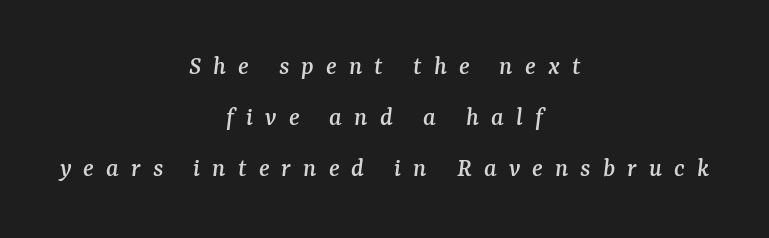
The image shows 27 px text type, italic (leaning right); set centered, line spacing 1.88x, unusually wide letter spacing (+0.45 em), not underlined.
